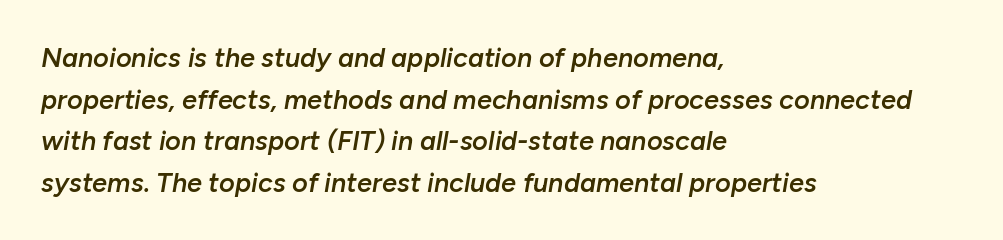
{"italic": "yes", "lean": "right", "slant_degrees": 10, "bold": "semi", "underline": "no", "align": "left", "line_spacing": "normal", "line_spacing_ratio": 1.54, "letter_spacing": "normal", "letter_spacing_em": 0.0, "glyph_px": 27}
